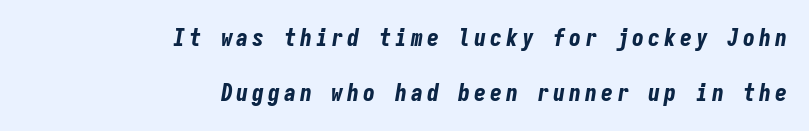
The image shows 24 px bold type, italic (leaning right); set right-aligned, loose line spacing (2.3x), not underlined.
